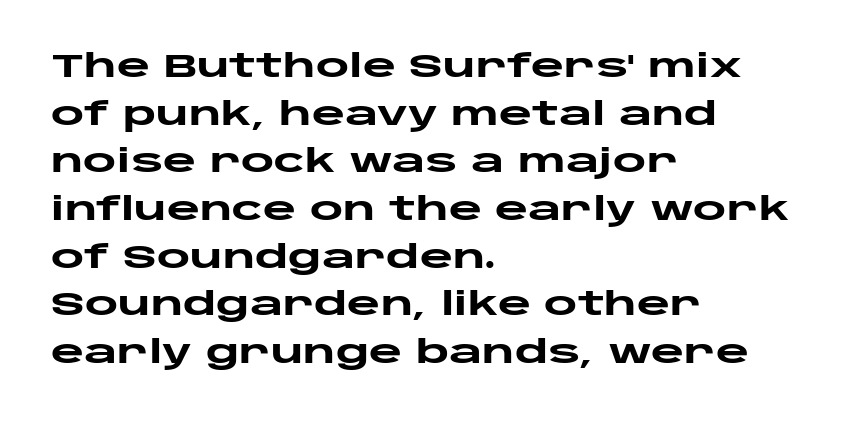
Q: Is the text bold? A: Yes.
Q: Is the text italic (slanted)? A: No, it is upright.
Q: Is the typeface a serif or a sans-serif typeface? A: Sans-serif.
Q: Is the text underlined? A: No.
Q: How is the paragraph aligned? A: Left-aligned.
Q: Is the spacing between letters normal or unusually wide? A: Normal.
Q: Is the spacing between lines tight, normal or loose? A: Normal.
Q: Width (condensed, normal, or wide)? A: Wide.
Q: Stroke contrast? A: Low.
Q: x-height? A: Large.
Q: Monospaced? A: No.
